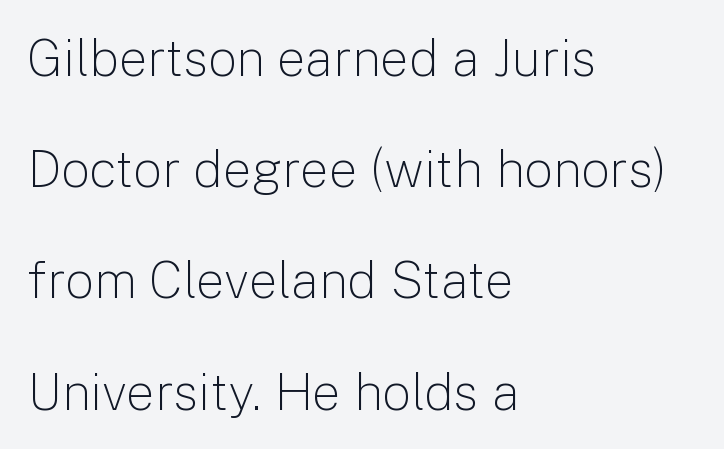
{"serif": "no", "italic": "no", "bold": "no", "weight": "light", "width": "normal", "stroke_contrast": "low", "x_height": "medium", "monospaced": "no", "underline": "no", "align": "left", "line_spacing": "loose", "line_spacing_ratio": 2.18, "letter_spacing": "normal", "letter_spacing_em": 0.0, "glyph_px": 51}
